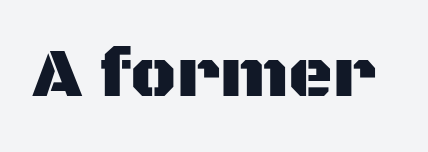
The image shows 69 px sans-serif type, upright; set normal letter spacing, not underlined; medium stroke contrast and a large x-height.
